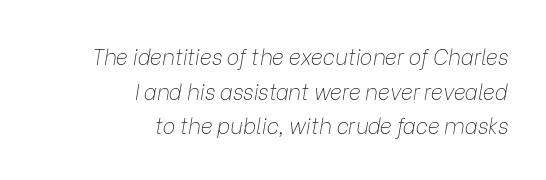
The image shows 21 px text type, italic (leaning right); set right-aligned, normal line spacing (1.65x), normal letter spacing, not underlined.
